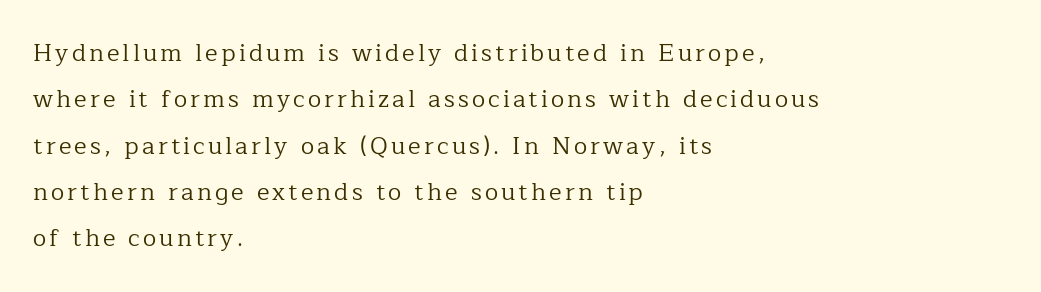
Q: Is the text bold? A: No.
Q: Is the text italic (slanted)? A: No, it is upright.
Q: Is the text underlined? A: No.
Q: How is the paragraph aligned? A: Left-aligned.
Q: Is the spacing between lines tight, normal or loose? A: Loose.
